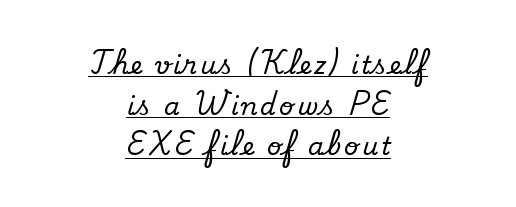
{"underline": "yes", "align": "center", "line_spacing": "normal", "line_spacing_ratio": 1.63, "glyph_px": 25}
